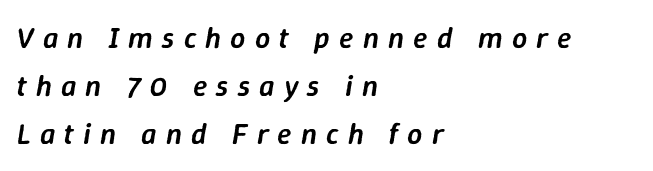
Q: Is the text bold? A: Semi-bold.
Q: Is the text italic (slanted)? A: Yes, it leans right by about 9 degrees.
Q: Is the text underlined? A: No.
Q: How is the paragraph aligned? A: Left-aligned.
Q: Is the spacing between letters normal or unusually wide? A: Unusually wide.
Q: Is the spacing between lines tight, normal or loose? A: Normal.
Q: Width (condensed, normal, or wide)? A: Normal.
Q: Stroke contrast? A: Low.
Q: x-height? A: Medium.
Q: Monospaced? A: No.
